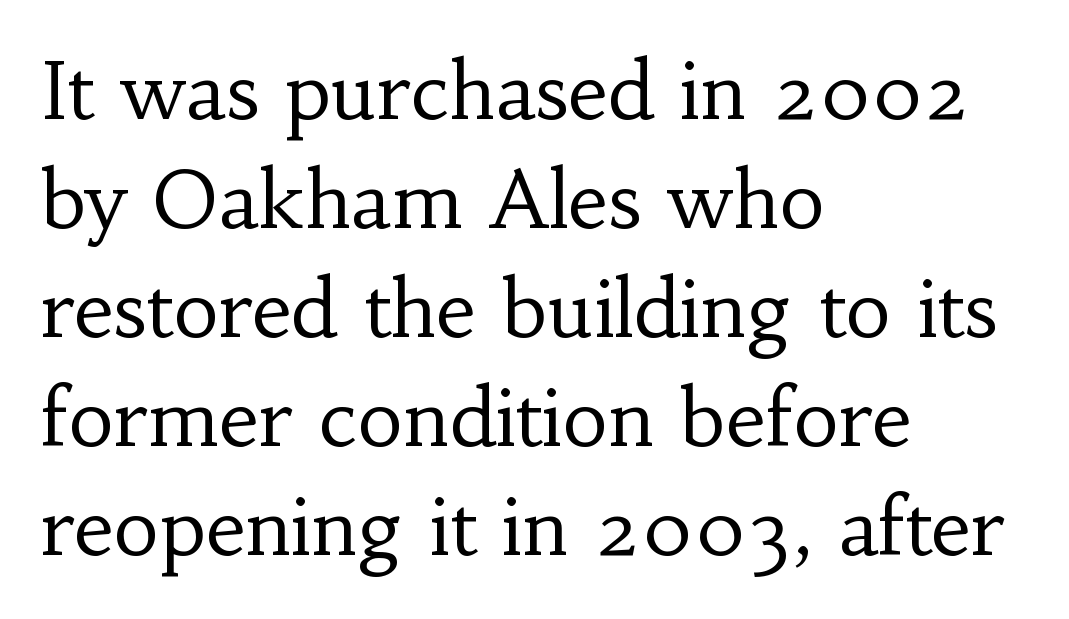
{"serif": "yes", "italic": "no", "bold": "no", "weight": "regular", "width": "normal", "stroke_contrast": "low", "x_height": "small", "monospaced": "no", "underline": "no", "align": "left", "line_spacing": "normal", "line_spacing_ratio": 1.38, "letter_spacing": "normal", "letter_spacing_em": 0.0, "glyph_px": 79}
